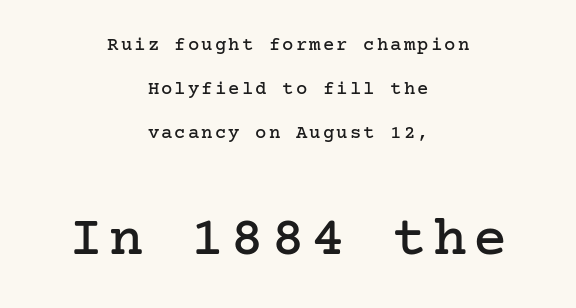
The image shows 57 px serif type, upright; set centered, loose line spacing (2.32x), not underlined; the second (bottom) block is 3.0x larger; low stroke contrast and a medium x-height.
